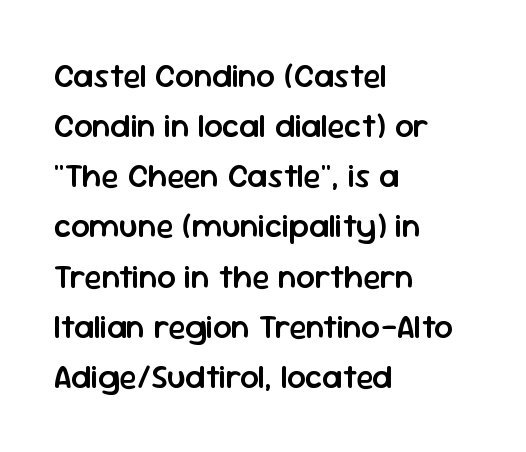
Q: Is the text bold? A: Semi-bold.
Q: Is the text italic (slanted)? A: No, it is upright.
Q: Is the typeface a serif or a sans-serif typeface? A: Sans-serif.
Q: Is the text underlined? A: No.
Q: How is the paragraph aligned? A: Left-aligned.
Q: Is the spacing between letters normal or unusually wide? A: Normal.
Q: Is the spacing between lines tight, normal or loose? A: Normal.
Q: Width (condensed, normal, or wide)? A: Normal.
Q: Stroke contrast? A: Low.
Q: x-height? A: Medium.
Q: Monospaced? A: No.
